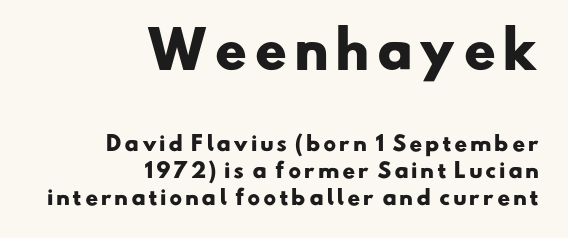
Q: Is the text bold? A: Yes.
Q: Is the typeface a serif or a sans-serif typeface? A: Sans-serif.
Q: Is the text underlined? A: No.
Q: How is the paragraph aligned? A: Right-aligned.
Q: Is the spacing between lines tight, normal or loose? A: Normal.
Q: Which block of text is set in a larger size, the first (top) or the second (bottom)? A: The first (top) one.
Q: Width (condensed, normal, or wide)? A: Wide.
Q: Stroke contrast? A: Low.
Q: x-height? A: Small.
Q: Monospaced? A: No.
